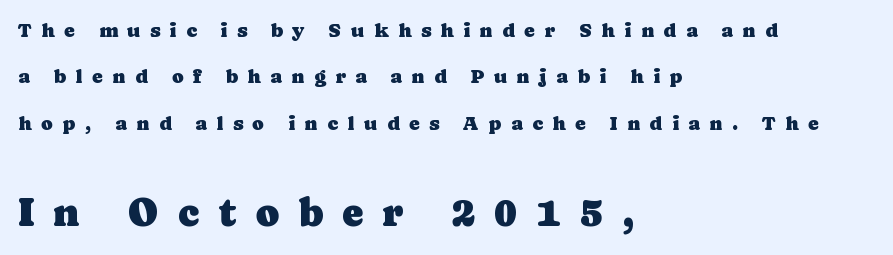
{"serif": "yes", "italic": "no", "width": "normal", "stroke_contrast": "low", "x_height": "medium", "monospaced": "no", "underline": "no", "align": "left", "line_spacing": "loose", "line_spacing_ratio": 2.32, "letter_spacing": "wide", "letter_spacing_em": 0.47, "larger_block": "second", "size_ratio": 2.0, "glyph_px": 40}
